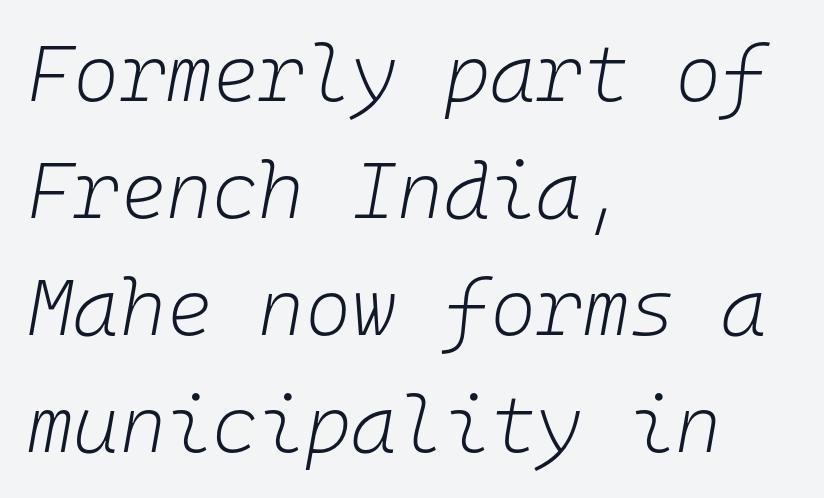
Spacing verdict: monospaced, one width for all characters. An italicized treatment has been applied to the whole sample. The weight tops out at a normal text grade. The letters sit at their default tracking, neither squeezed nor spread.
